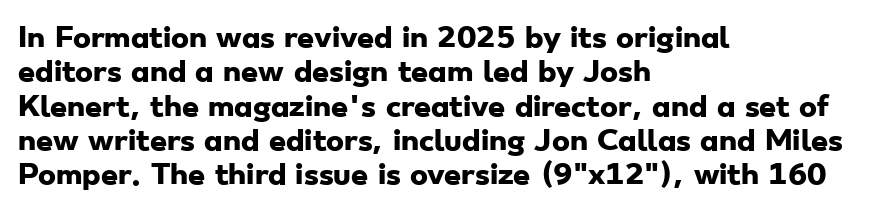
The image shows 27 px bold type; set left-aligned, normal line spacing (1.27x), normal letter spacing, not underlined.
